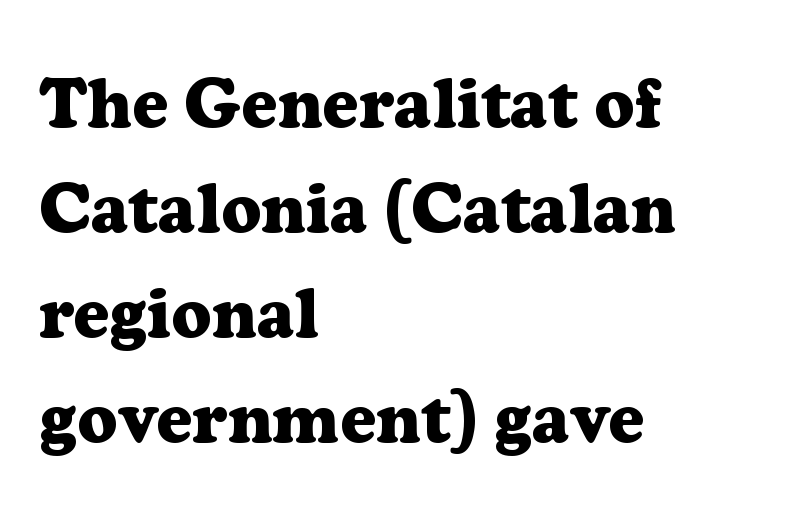
Honestly, there is no underline to notice here at all. The passage is arranged the way most books set body copy — flush left. Does extra space separate the letters? No, they use regular spacing. Whoever set this chose a conventional vertical rhythm. Pretty heavy lettering here — definitely bold.
